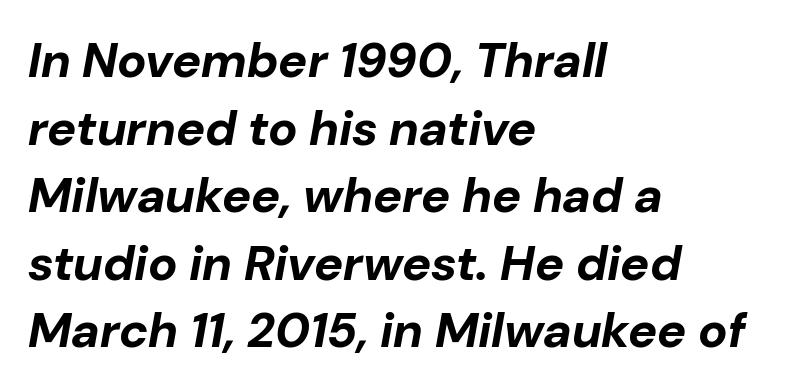
The image shows 49 px bold type, italic (leaning right); set left-aligned, normal line spacing (1.38x), normal letter spacing, not underlined; low stroke contrast and a medium x-height.
